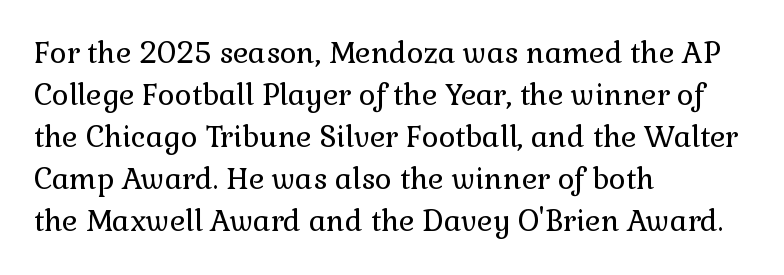
{"serif": "yes", "italic": "no", "bold": "no", "weight": "regular", "width": "normal", "stroke_contrast": "low", "x_height": "medium", "monospaced": "no", "underline": "no", "align": "left", "line_spacing": "normal", "line_spacing_ratio": 1.45, "letter_spacing": "normal", "letter_spacing_em": 0.0, "glyph_px": 29}
